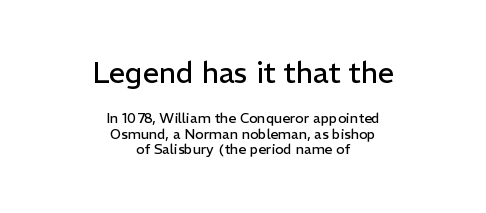
The image shows 29 px regular-weight sans-serif type, upright; set centered, tight line spacing (1.11x), normal letter spacing, not underlined; the first (top) block is 2.07x larger; low stroke contrast and a medium x-height.
